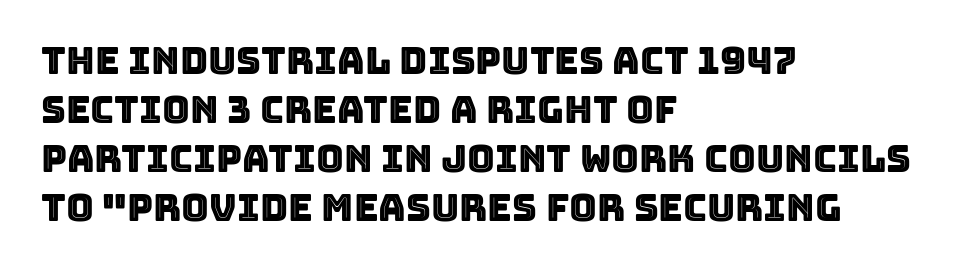
Q: Is the text italic (slanted)? A: No, it is upright.
Q: Is the text underlined? A: No.
Q: How is the paragraph aligned? A: Left-aligned.
Q: Is the spacing between letters normal or unusually wide? A: Normal.
Q: Is the spacing between lines tight, normal or loose? A: Normal.
Q: Width (condensed, normal, or wide)? A: Normal.
Q: x-height? A: Large.
Q: Monospaced? A: No.
